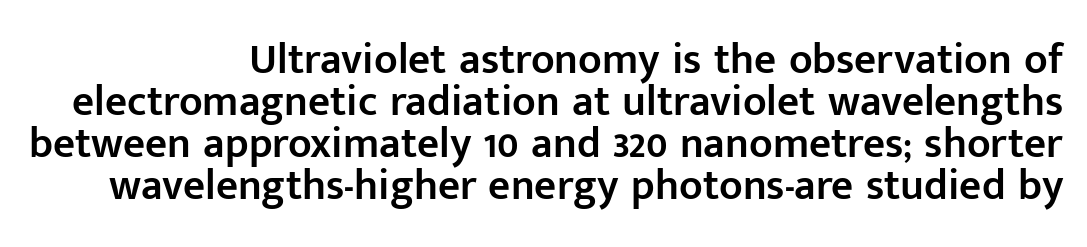
Words appear dense and cohesive because spacing is normal. The block of text is dense from top to bottom, with scant space between rows. The characters display no serif detailing; their extremities are plain. Lines of text with bare space underneath. The rendering uses natural spacing where letterforms have individual widths.
